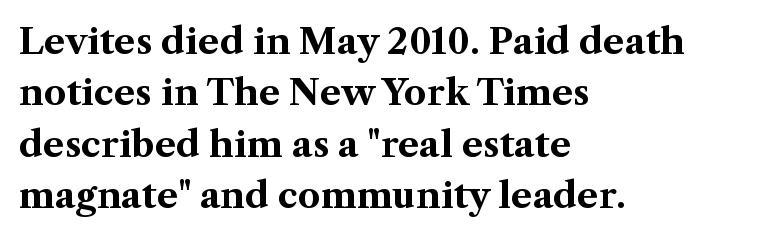
Every character sits straight up, as roman type does. Its strokes are broad and dark, the hallmark of bold type. Words float on clear page, feet unadorned. This sample keeps an unexceptional amount of space between lines. Every row of glyphs begins at an identical x-position on the left. Regarding serifs, this sample has them.
